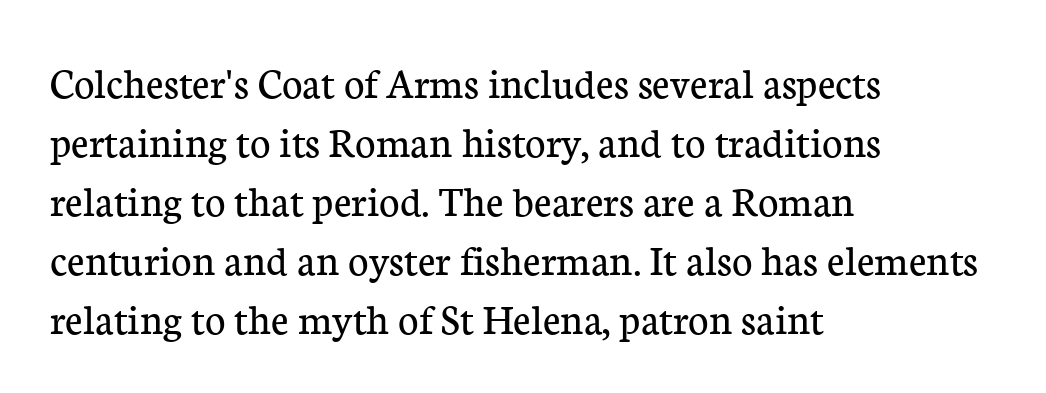
Q: Is the text bold? A: No.
Q: Is the text italic (slanted)? A: No, it is upright.
Q: Is the typeface a serif or a sans-serif typeface? A: Serif.
Q: Is the text underlined? A: No.
Q: How is the paragraph aligned? A: Left-aligned.
Q: Is the spacing between letters normal or unusually wide? A: Normal.
Q: Is the spacing between lines tight, normal or loose? A: Normal.
Q: Width (condensed, normal, or wide)? A: Normal.
Q: Stroke contrast? A: Low.
Q: x-height? A: Medium.
Q: Monospaced? A: No.
